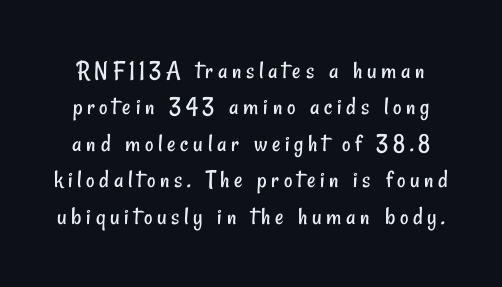
{"bold": "no", "underline": "no", "line_spacing": "normal", "line_spacing_ratio": 1.4, "glyph_px": 26}
